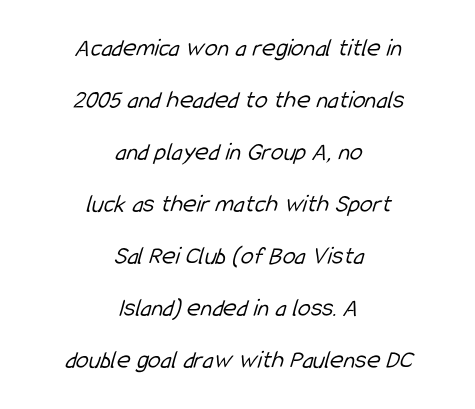
The image shows 26 px text type; set centered, loose line spacing (2.0x), normal letter spacing, not underlined.
